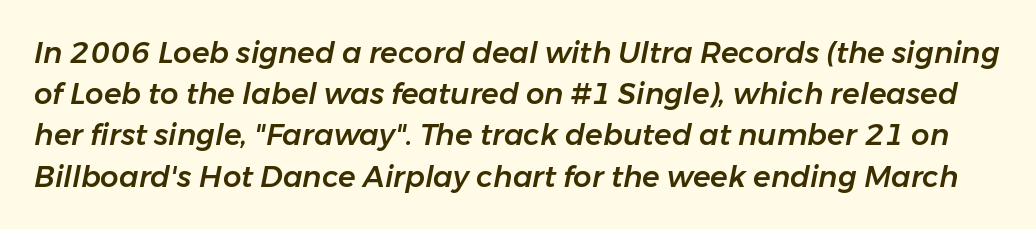
Default kerning and tracking; the words read as compact shapes. Regular leading. Compared with ordinary roman type, these characters are visibly tilted. The specimen omits any rule beneath the text block's lines. The rendering uses natural spacing where letterforms have individual widths.
